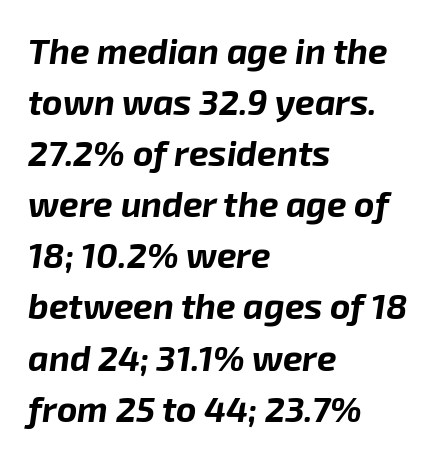
The image shows 35 px bold type, italic (leaning right); set left-aligned, normal line spacing (1.46x), normal letter spacing, not underlined; low stroke contrast and a medium x-height.
